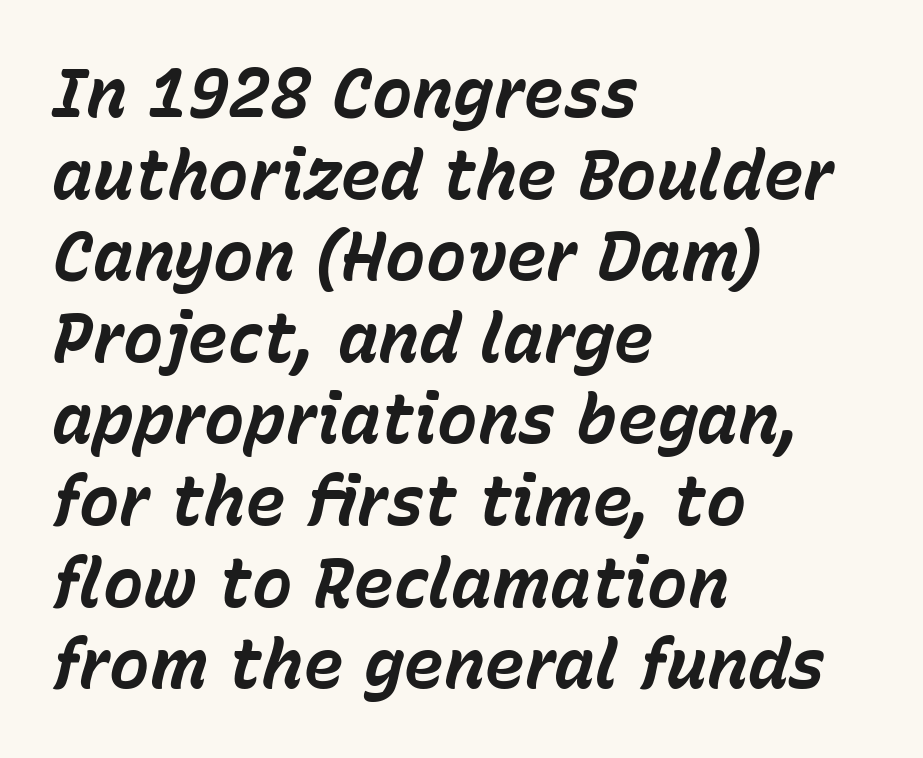
Q: Is the text bold? A: Yes.
Q: Is the text italic (slanted)? A: Yes, it leans right by about 15 degrees.
Q: Is the text underlined? A: No.
Q: How is the paragraph aligned? A: Left-aligned.
Q: Is the spacing between letters normal or unusually wide? A: Normal.
Q: Width (condensed, normal, or wide)? A: Normal.
Q: Stroke contrast? A: Low.
Q: x-height? A: Medium.
Q: Monospaced? A: No.
